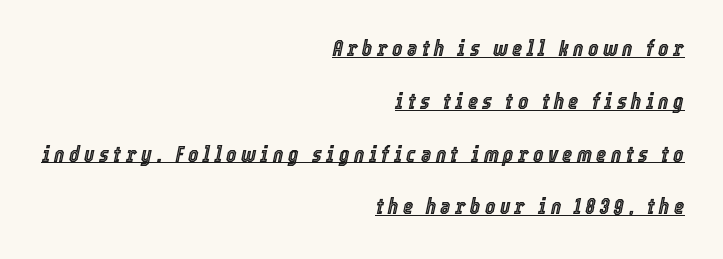
Q: Is the text italic (slanted)? A: Yes, it leans right by about 12 degrees.
Q: Is the text underlined? A: Yes.
Q: How is the paragraph aligned? A: Right-aligned.
Q: Is the spacing between letters normal or unusually wide? A: Unusually wide.
Q: Is the spacing between lines tight, normal or loose? A: Loose.
